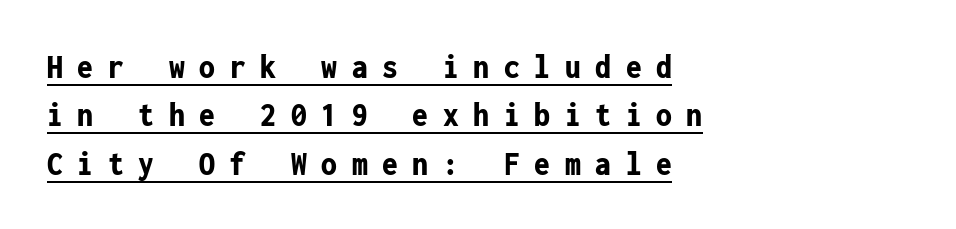
Ordinary non-slanted type is in use. How are the letters spaced? Widely, with obvious added tracking. Is the block centered? No — it sits flush against the left margin. Is this a sans? Yes — the strokes have no serifs. Is this a fixed-width face? Yes — each glyph sits in an identical cell. Each glyph is drawn with heavy, bold strokes.
